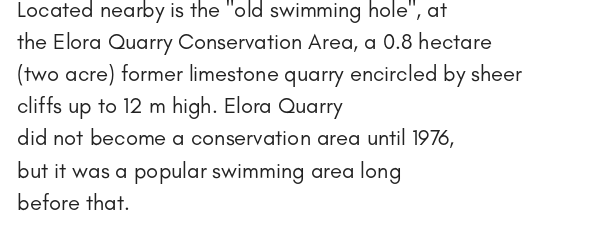
Q: Is the text bold? A: No.
Q: Is the text italic (slanted)? A: No, it is upright.
Q: Is the text underlined? A: No.
Q: How is the paragraph aligned? A: Left-aligned.
Q: Is the spacing between letters normal or unusually wide? A: Normal.
Q: Is the spacing between lines tight, normal or loose? A: Normal.
